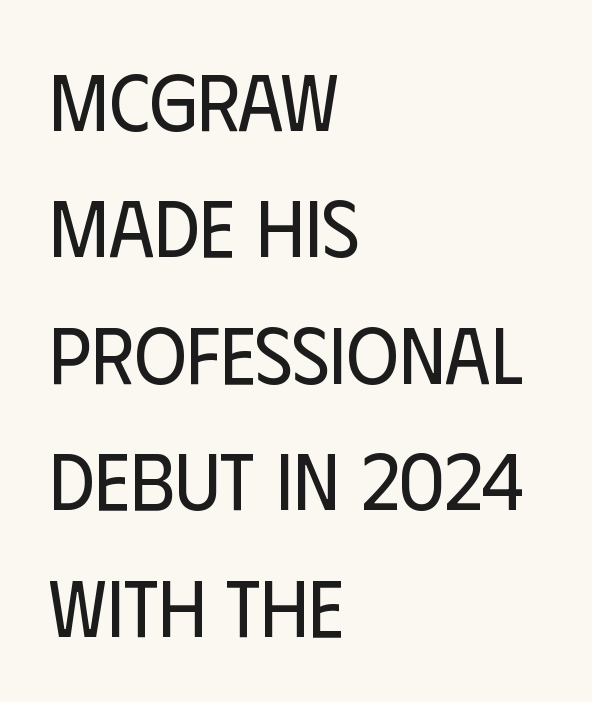
{"serif": "no", "italic": "no", "bold": "no", "weight": "regular", "width": "condensed", "stroke_contrast": "low", "x_height": "large", "monospaced": "no", "underline": "no", "align": "left", "line_spacing": "normal", "line_spacing_ratio": 1.58, "letter_spacing": "normal", "letter_spacing_em": 0.0, "glyph_px": 80}
